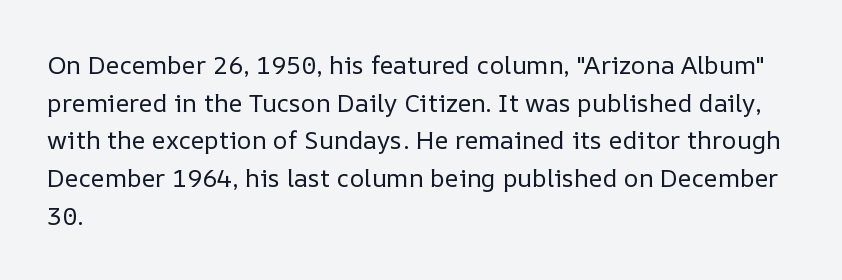
The image shows 25 px text type, upright; set left-aligned, normal line spacing (1.51x), normal letter spacing, not underlined.
